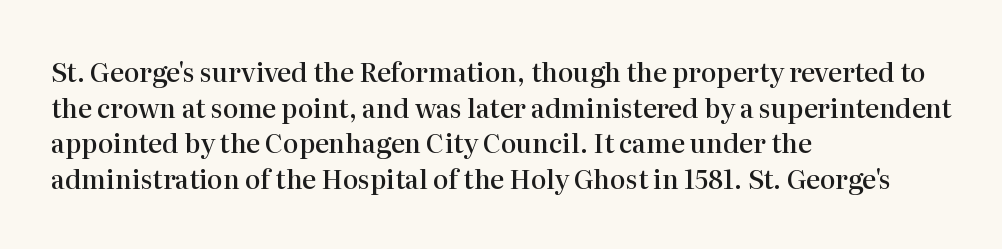
The image shows 26 px text type, upright; set left-aligned, normal line spacing (1.37x), normal letter spacing, not underlined.
